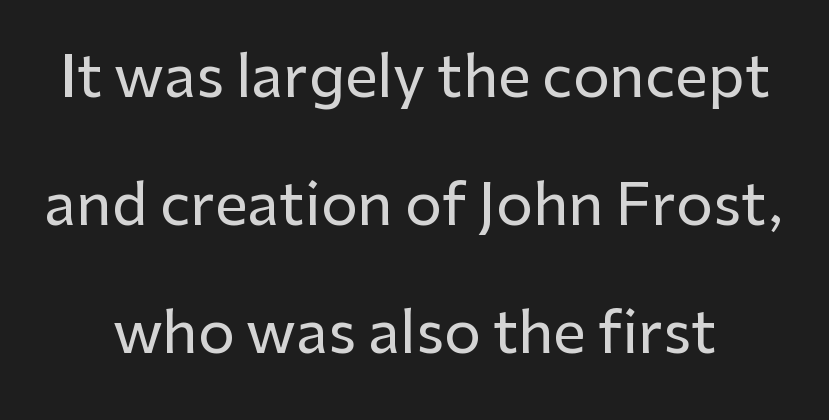
The image shows 58 px sans-serif type, upright; set loose line spacing (2.21x), normal letter spacing, not underlined; low stroke contrast and a medium x-height.
